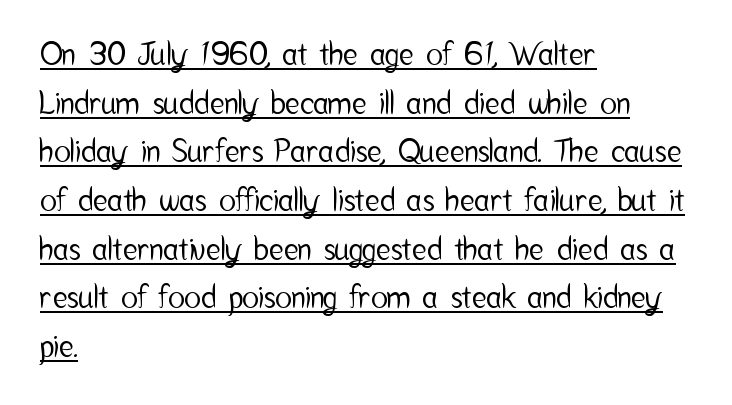
In designer terms, the underline attribute is active on this setting. Character widths vary here, with narrow letters taking less room than wide ones. The rendering uses a moderate line-height, typical for paragraphs. The text was rendered using a sans face with plain stroke endings.
